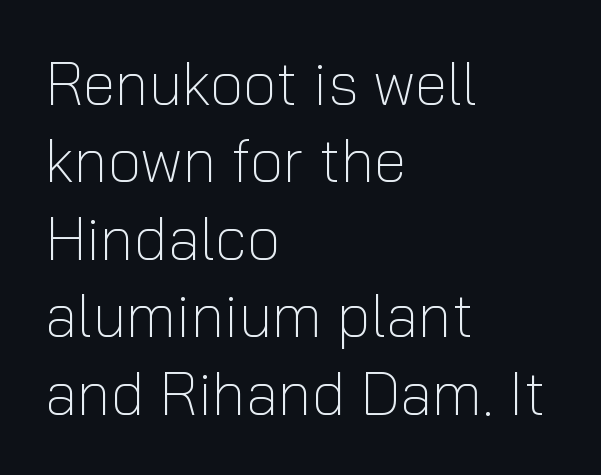
The image shows 60 px light sans-serif type, upright; set left-aligned, normal line spacing (1.29x), normal letter spacing, not underlined; low stroke contrast and a medium x-height.
